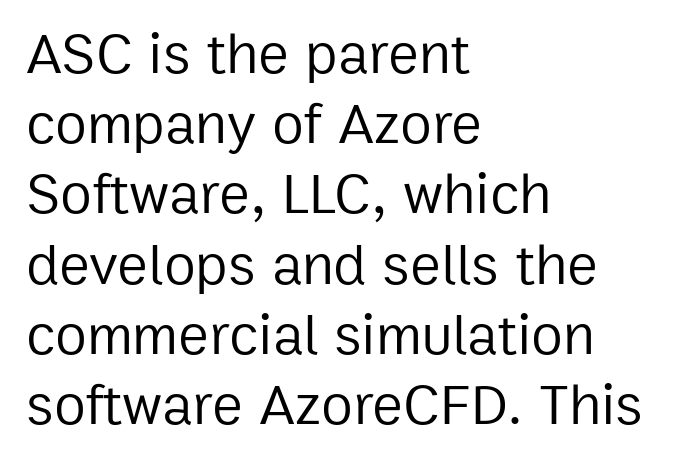
{"serif": "no", "italic": "no", "bold": "no", "weight": "regular", "width": "normal", "stroke_contrast": "low", "x_height": "medium", "monospaced": "no", "underline": "no", "align": "left", "line_spacing_ratio": 1.21, "letter_spacing": "normal", "letter_spacing_em": 0.0, "glyph_px": 58}
